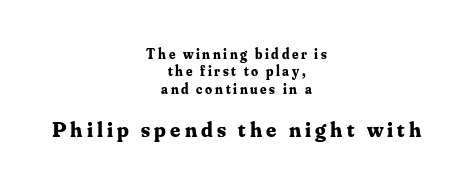
Q: Is the text bold? A: Yes.
Q: Is the text italic (slanted)? A: No, it is upright.
Q: Is the text underlined? A: No.
Q: How is the paragraph aligned? A: Centered.
Q: Which block of text is set in a larger size, the first (top) or the second (bottom)? A: The second (bottom) one.
